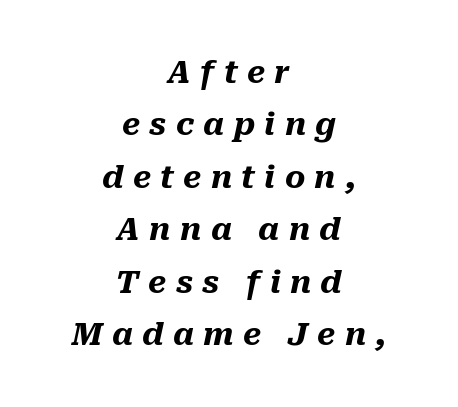
{"italic": "yes", "lean": "right", "slant_degrees": 10, "bold": "yes", "weight": "heavy", "width": "normal", "stroke_contrast": "medium", "x_height": "medium", "monospaced": "no", "underline": "no", "align": "center", "line_spacing": "normal", "line_spacing_ratio": 1.69, "letter_spacing": "wide", "letter_spacing_em": 0.3, "glyph_px": 31}
